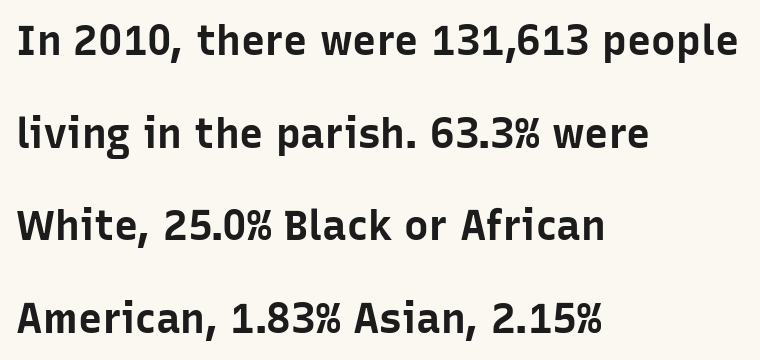
Q: Is the text bold? A: Yes.
Q: Is the text italic (slanted)? A: No, it is upright.
Q: Is the typeface a serif or a sans-serif typeface? A: Sans-serif.
Q: Is the text underlined? A: No.
Q: How is the paragraph aligned? A: Left-aligned.
Q: Is the spacing between letters normal or unusually wide? A: Normal.
Q: Is the spacing between lines tight, normal or loose? A: Loose.
Q: Width (condensed, normal, or wide)? A: Normal.
Q: Stroke contrast? A: Low.
Q: x-height? A: Medium.
Q: Monospaced? A: No.
